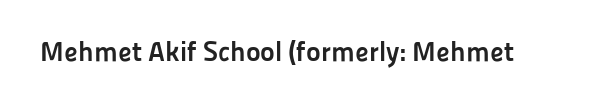
You can tell from the bare stems that sans-serif type was used. The face used here is proportionally spaced, like ordinary book or web type. You can tell it's not italic because the verticals are truly vertical. Between one letter and the next there's only the usual sliver of space. Plenty of ink on the page — the face is bold. A bare baseline throughout the passage.
